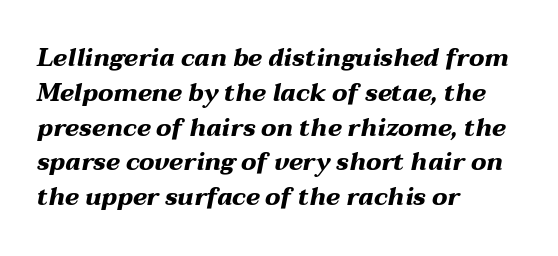
{"italic": "yes", "lean": "right", "slant_degrees": 12, "bold": "yes", "underline": "no", "align": "left", "line_spacing": "normal", "line_spacing_ratio": 1.45, "letter_spacing": "normal", "letter_spacing_em": 0.0, "glyph_px": 24}
